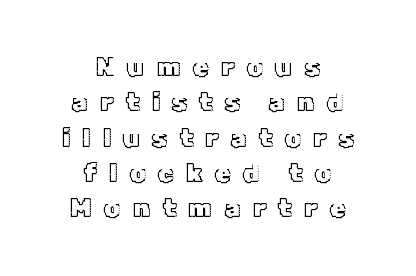
Short and long lines alike share a common midpoint. Regular leading. The foot of each line stays bare and open. This sample uses expanded letter spacing, leaving extra air between glyphs. Does the lettering tilt? It doesn't — this is upright.
